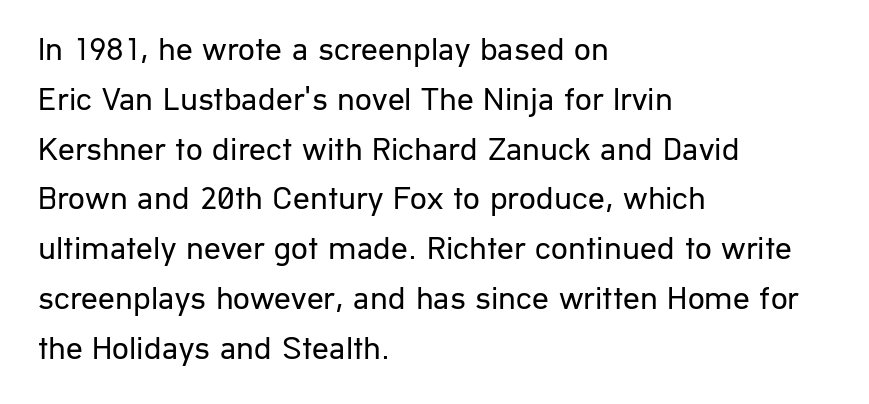
Q: Is the text bold? A: No.
Q: Is the text italic (slanted)? A: No, it is upright.
Q: Is the typeface a serif or a sans-serif typeface? A: Sans-serif.
Q: Is the text underlined? A: No.
Q: How is the paragraph aligned? A: Left-aligned.
Q: Is the spacing between letters normal or unusually wide? A: Normal.
Q: Is the spacing between lines tight, normal or loose? A: Normal.
Q: Width (condensed, normal, or wide)? A: Normal.
Q: Stroke contrast? A: Low.
Q: x-height? A: Medium.
Q: Monospaced? A: No.
